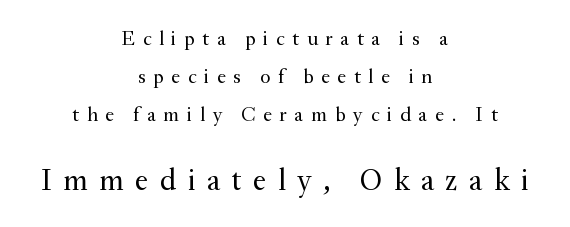
{"serif": "yes", "italic": "no", "bold": "no", "weight": "regular", "width": "normal", "stroke_contrast": "medium", "x_height": "small", "monospaced": "no", "underline": "no", "align": "center", "line_spacing": "loose", "line_spacing_ratio": 1.9, "letter_spacing": "wide", "letter_spacing_em": 0.38, "larger_block": "second", "size_ratio": 1.5, "glyph_px": 30}
